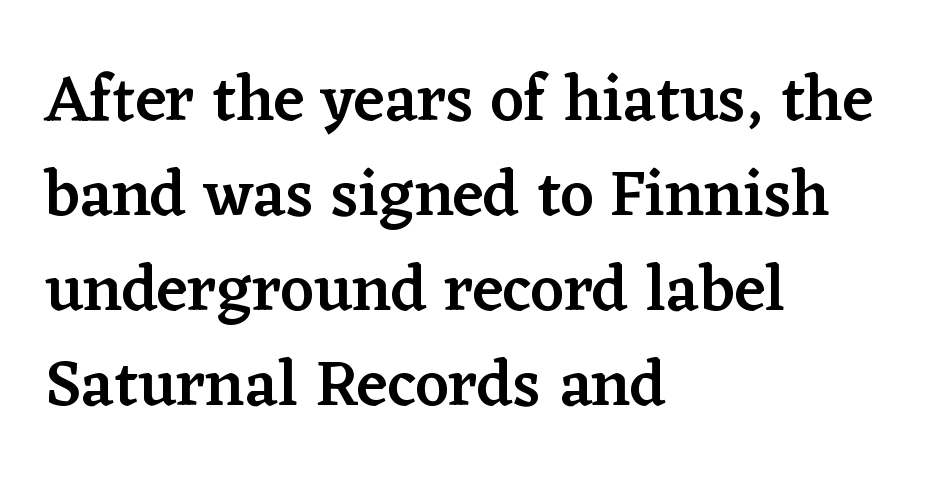
A clean baseline with only descenders dipping below it. Here the glyphs are tracked normally, forming tight word shapes. This is serif lettering, the kind often seen in printed books. Quick note: interline space is typical. Does the weight exceed regular? Yes, but only to semibold. Short and long lines alike share a common starting point at left.
